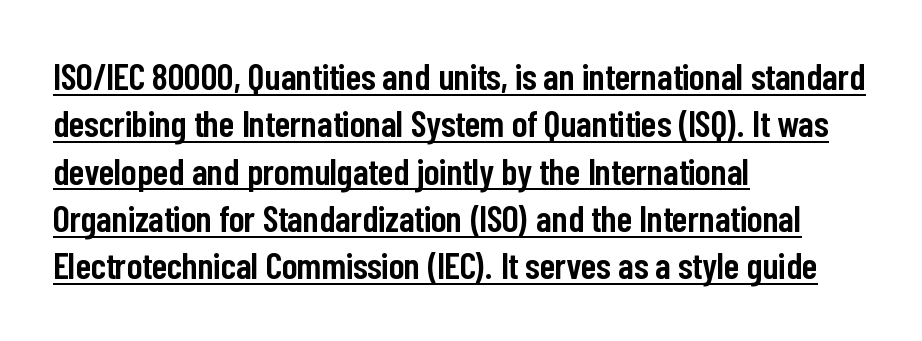
Q: Is the text bold? A: Semi-bold.
Q: Is the text italic (slanted)? A: No, it is upright.
Q: Is the typeface a serif or a sans-serif typeface? A: Sans-serif.
Q: Is the text underlined? A: Yes.
Q: How is the paragraph aligned? A: Left-aligned.
Q: Is the spacing between letters normal or unusually wide? A: Normal.
Q: Is the spacing between lines tight, normal or loose? A: Normal.
Q: Width (condensed, normal, or wide)? A: Condensed.
Q: Stroke contrast? A: Low.
Q: x-height? A: Medium.
Q: Monospaced? A: No.
